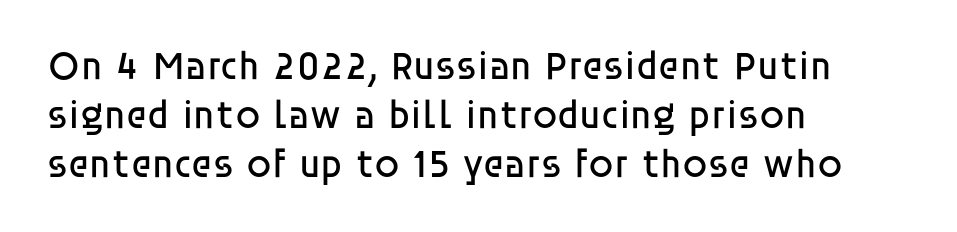
Tall strokes in this sample are plumb rather than angled. Characters follow at the spacing the type designer built in. Bold? No — there's no thickening of the strokes. Varying glyph widths throughout — classic text-font behaviour. Notice how the passage keeps a crisp vertical edge on the left only.
